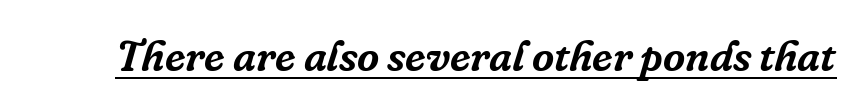
{"serif": "yes", "italic": "yes", "lean": "right", "slant_degrees": 16, "width": "normal", "stroke_contrast": "low", "x_height": "medium", "monospaced": "no", "underline": "yes", "letter_spacing": "normal", "letter_spacing_em": 0.0, "glyph_px": 43}
